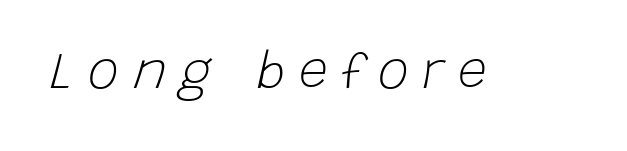
The image shows 52 px light type, italic (leaning right); set unusually wide letter spacing (+0.26 em), not underlined; low stroke contrast and a large x-height.
